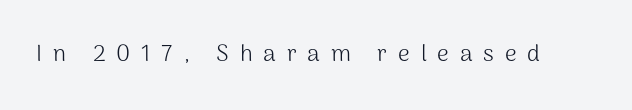
Q: Is the text bold? A: No.
Q: Is the text italic (slanted)? A: No, it is upright.
Q: Is the text underlined? A: No.
Q: Is the spacing between letters normal or unusually wide? A: Unusually wide.
